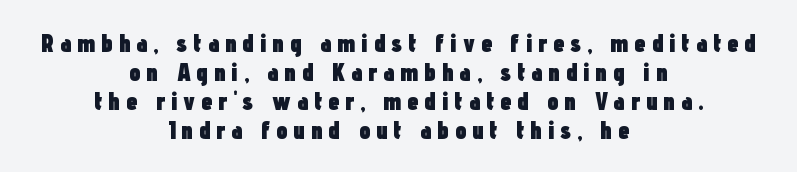
{"italic": "no", "bold": "yes", "underline": "no", "align": "center", "line_spacing": "tight", "line_spacing_ratio": 1.11, "letter_spacing": "wide", "letter_spacing_em": 0.21, "glyph_px": 26}
